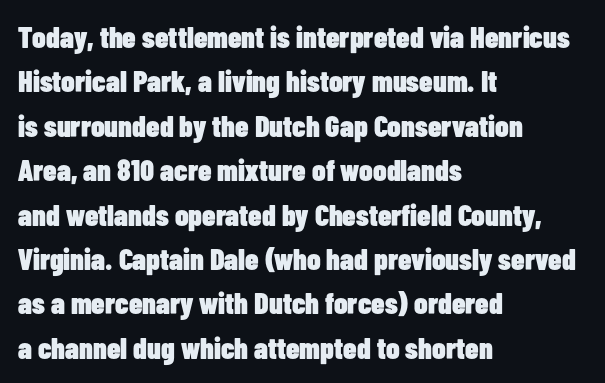
{"serif": "no", "italic": "no", "bold": "yes", "weight": "heavy", "width": "condensed", "stroke_contrast": "low", "x_height": "medium", "monospaced": "no", "underline": "no", "align": "left", "line_spacing": "normal", "line_spacing_ratio": 1.48, "letter_spacing": "normal", "letter_spacing_em": 0.0, "glyph_px": 30}
